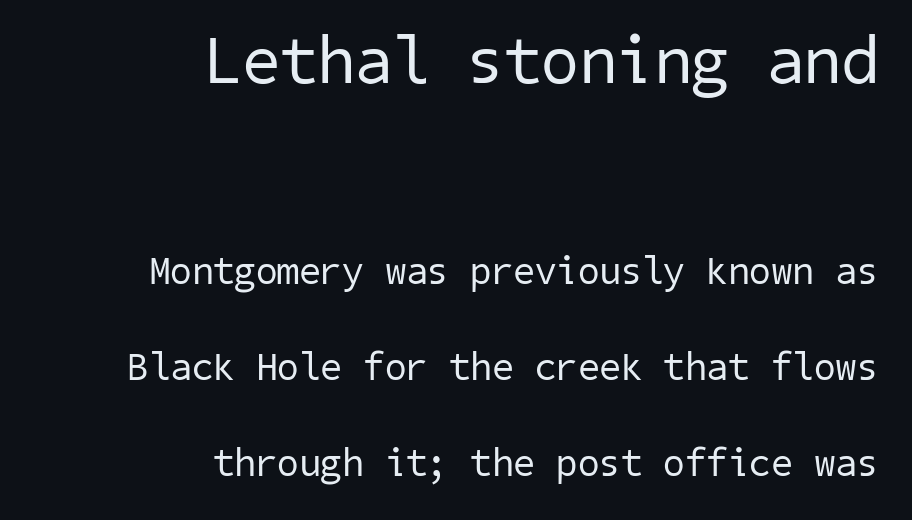
This rendering leaves character spacing at its baseline value. Interline gaps are noticeably wide in this sample. The lines are quadded right. Summary of weight: not heavy and not bold. The rendering shows plain stroke endings on the letterforms — a sans-serif design.
